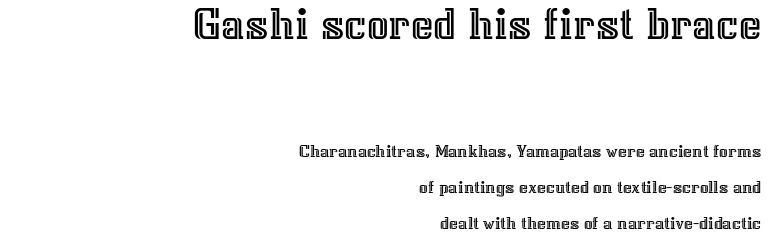
{"italic": "no", "width": "normal", "x_height": "medium", "monospaced": "no", "underline": "no", "align": "right", "line_spacing": "loose", "line_spacing_ratio": 1.9, "letter_spacing": "normal", "letter_spacing_em": 0.0, "larger_block": "first", "size_ratio": 2.53, "glyph_px": 48}
